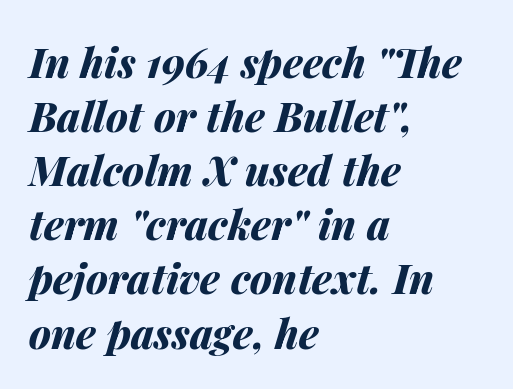
{"italic": "yes", "lean": "right", "slant_degrees": 14, "bold": "yes", "weight": "bold", "width": "normal", "stroke_contrast": "medium", "x_height": "medium", "monospaced": "no", "underline": "no", "align": "left", "line_spacing": "normal", "line_spacing_ratio": 1.32, "letter_spacing": "normal", "letter_spacing_em": 0.0, "glyph_px": 41}
